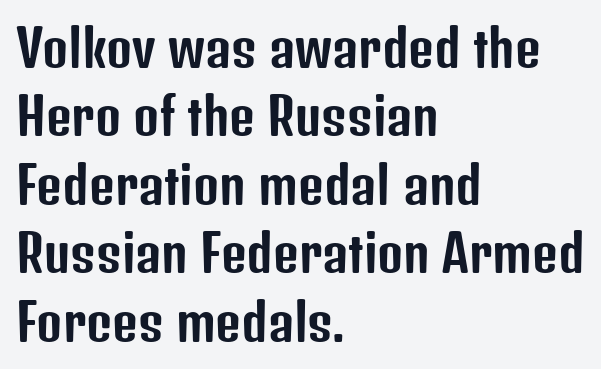
The image shows 50 px condensed sans-serif type, upright; set left-aligned, normal line spacing (1.37x), normal letter spacing, not underlined; low stroke contrast and a medium x-height.
